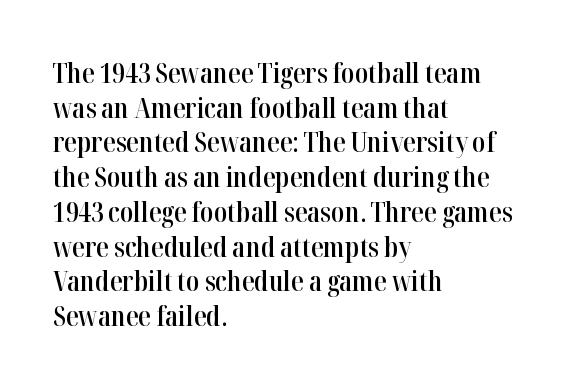
Heft: intermediate — a semibold. Line beginnings align vertically; line endings do not. Each letter keeps its own natural width here, so spacing adapts to shape. You could call the tracking neutral — neither tight nor loose. A typesetter would label this face a serif.
